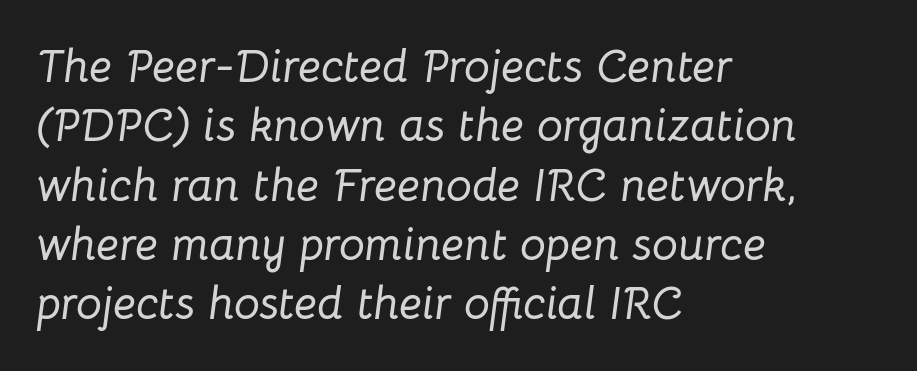
Q: Is the text italic (slanted)? A: Yes, it leans right by about 8 degrees.
Q: Is the text underlined? A: No.
Q: How is the paragraph aligned? A: Left-aligned.
Q: Is the spacing between letters normal or unusually wide? A: Normal.
Q: Is the spacing between lines tight, normal or loose? A: Normal.
Q: Width (condensed, normal, or wide)? A: Normal.
Q: Stroke contrast? A: Low.
Q: x-height? A: Medium.
Q: Monospaced? A: No.
